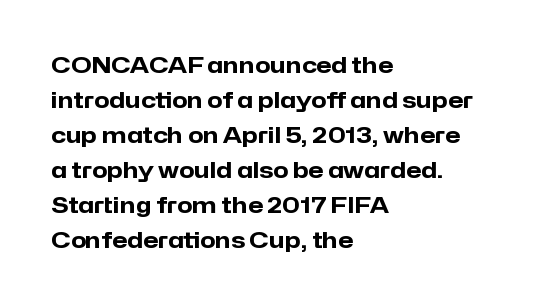
The image shows 22 px bold type, upright; set left-aligned, normal line spacing (1.59x), normal letter spacing, not underlined.
